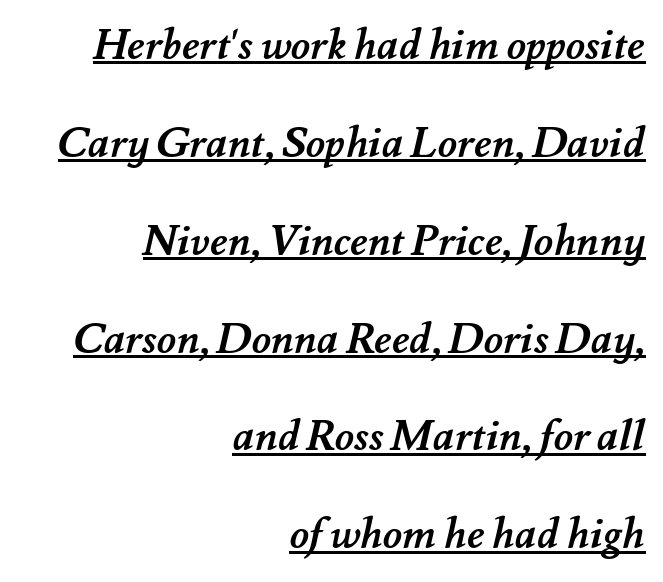
{"bold": "yes", "weight": "semibold", "width": "normal", "stroke_contrast": "medium", "x_height": "small", "monospaced": "no", "underline": "yes", "align": "right", "line_spacing": "loose", "line_spacing_ratio": 2.33, "letter_spacing": "normal", "letter_spacing_em": 0.0, "glyph_px": 42}
